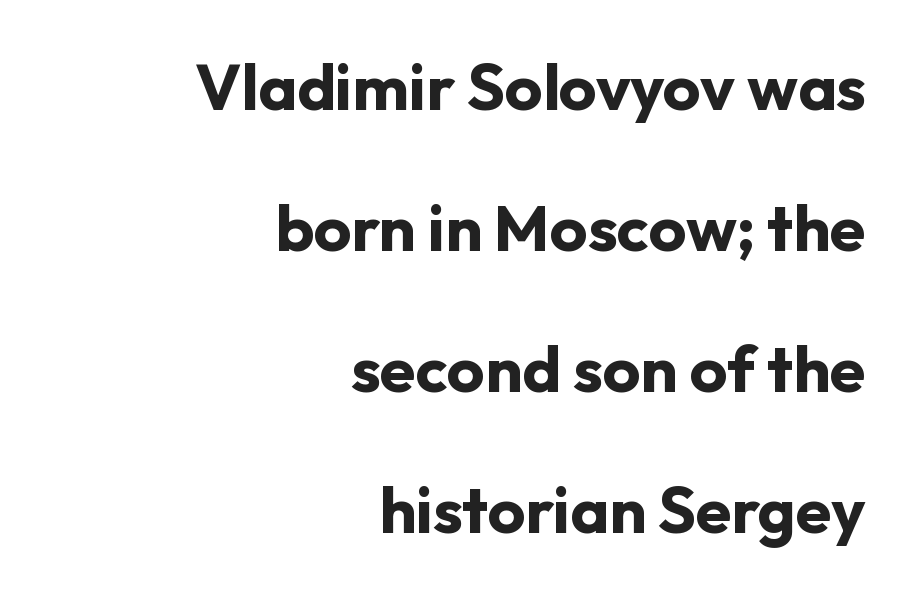
The image shows 65 px bold sans-serif type, upright; set right-aligned, loose line spacing (2.17x), normal letter spacing, not underlined; low stroke contrast and a medium x-height.
